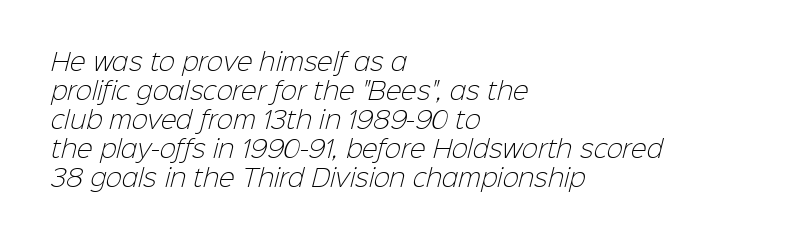
Q: Is the text bold? A: No.
Q: Is the text underlined? A: No.
Q: How is the paragraph aligned? A: Left-aligned.
Q: Is the spacing between letters normal or unusually wide? A: Normal.
